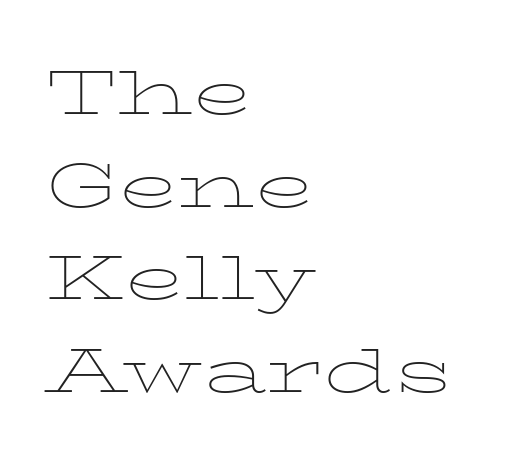
The image shows 61 px thin, wide serif type, upright; set left-aligned, normal line spacing (1.52x), normal letter spacing, not underlined; low stroke contrast and a medium x-height.
